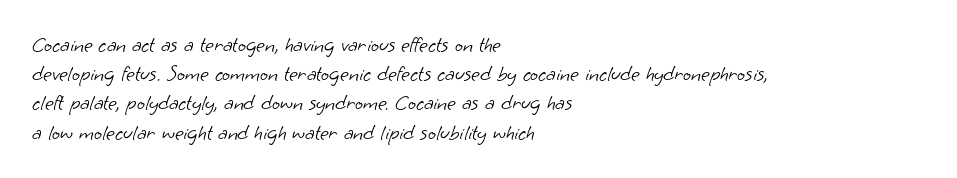
Students, note that the glyphs here touch the page at normal intervals. Horizontal bands of white between lines are of average thickness. Unbolded letterforms with no extra heft. The area under the type is left untouched. Typeset ragged right — the left edge is the straight one.
